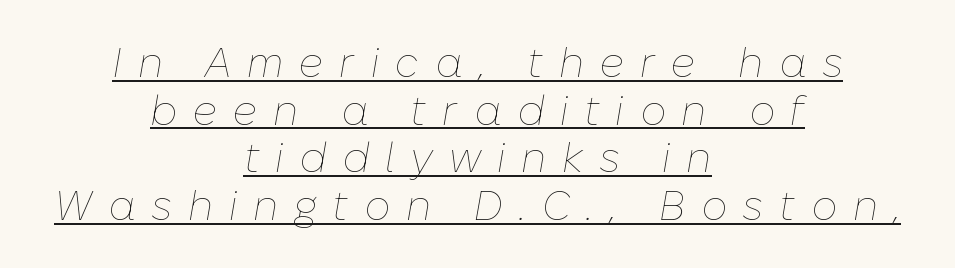
The image shows 41 px thin type, italic (leaning right); set centered, line spacing 1.16x, unusually wide letter spacing (+0.38 em), underlined; low stroke contrast and a medium x-height.
